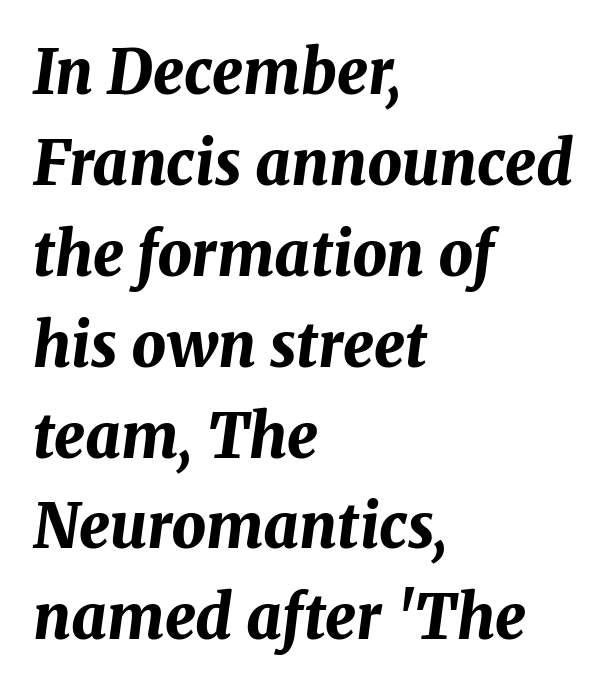
{"italic": "yes", "lean": "right", "slant_degrees": 8, "bold": "yes", "weight": "bold", "width": "normal", "stroke_contrast": "medium", "x_height": "medium", "monospaced": "no", "underline": "no", "align": "left", "line_spacing": "normal", "line_spacing_ratio": 1.49, "letter_spacing": "normal", "letter_spacing_em": 0.0, "glyph_px": 61}
